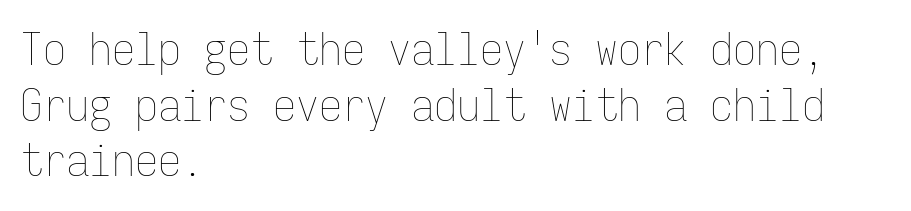
{"italic": "no", "bold": "no", "weight": "thin", "width": "condensed", "stroke_contrast": "low", "x_height": "medium", "monospaced": "yes", "underline": "no", "align": "left", "line_spacing_ratio": 1.21, "letter_spacing": "normal", "letter_spacing_em": 0.0, "glyph_px": 46}
